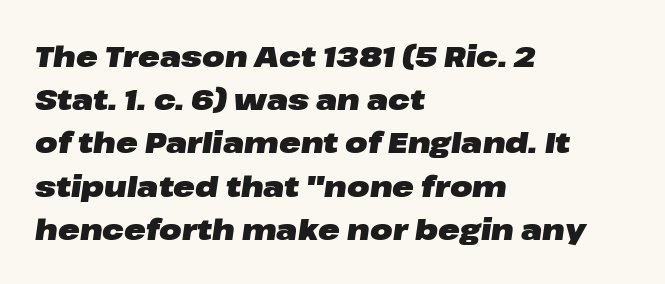
Q: Is the text bold? A: Yes.
Q: Is the text italic (slanted)? A: Yes, it leans right by about 8 degrees.
Q: Is the text underlined? A: No.
Q: How is the paragraph aligned? A: Left-aligned.
Q: Is the spacing between letters normal or unusually wide? A: Normal.
Q: Is the spacing between lines tight, normal or loose? A: Normal.
Q: Width (condensed, normal, or wide)? A: Wide.
Q: Stroke contrast? A: Low.
Q: x-height? A: Medium.
Q: Monospaced? A: No.
